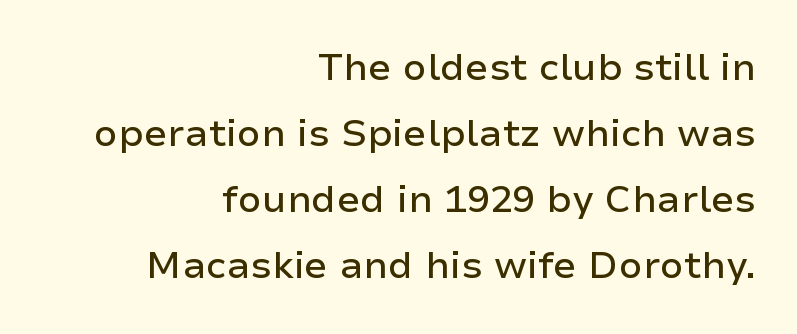
The space beneath each line is pristine and unruled. Here the glyphs are tracked normally, forming tight word shapes. Line endings align vertically; line beginnings do not. If you drew a line through each stem, it would be perfectly vertical. The passage shown is typed in a proportional face where columns would drift.
